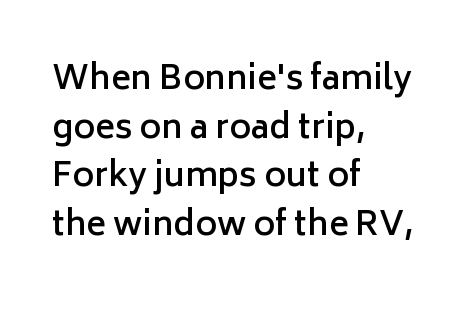
{"serif": "no", "italic": "no", "bold": "semi", "weight": "semibold", "width": "normal", "stroke_contrast": "low", "x_height": "medium", "monospaced": "no", "underline": "no", "align": "left", "line_spacing": "normal", "line_spacing_ratio": 1.47, "letter_spacing": "normal", "letter_spacing_em": 0.0, "glyph_px": 33}
